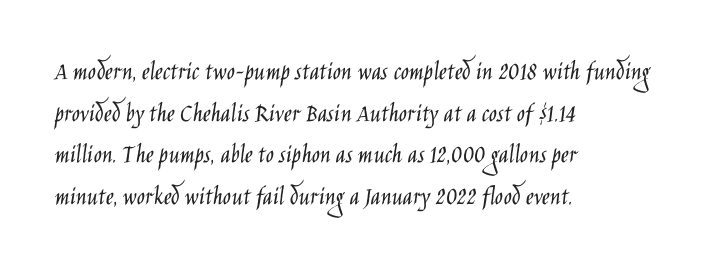
The image shows 27 px text type; set left-aligned, normal line spacing (1.54x), normal letter spacing, not underlined.
